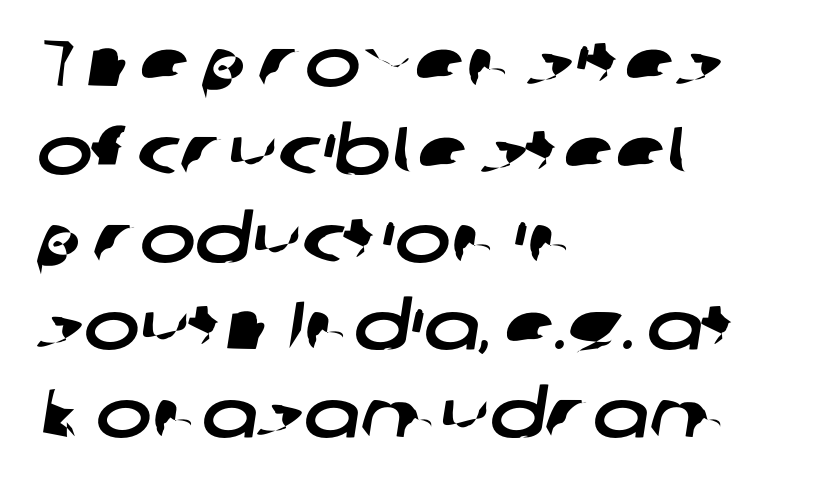
{"serif": "no", "width": "wide", "stroke_contrast": "low", "x_height": "medium", "monospaced": "no", "underline": "no", "align": "left", "line_spacing": "normal", "line_spacing_ratio": 1.31, "letter_spacing": "normal", "letter_spacing_em": 0.0, "glyph_px": 67}
